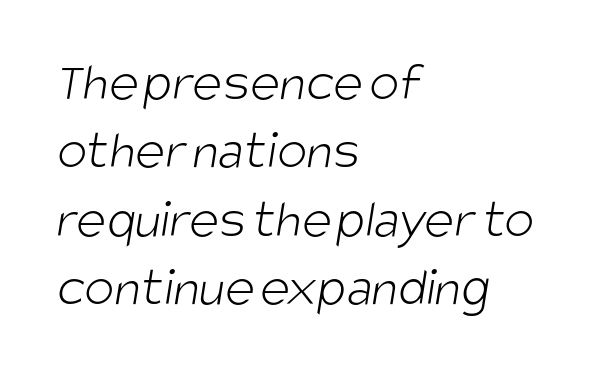
All the whitespace from short lines collects on the right. You could not count columns in this text — the font is proportionally spaced. No letter is thick-stroked: the sample isn't bold. Bare-footed words on every line.
